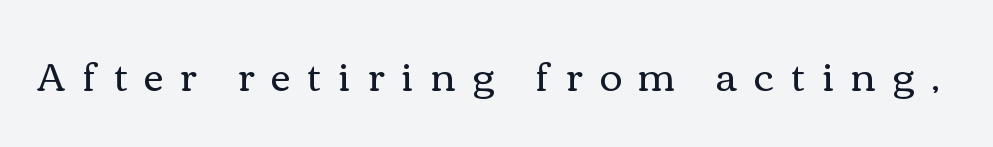
The image shows 39 px regular-weight, wide type, upright; set unusually wide letter spacing (+0.43 em), not underlined; a medium x-height.
